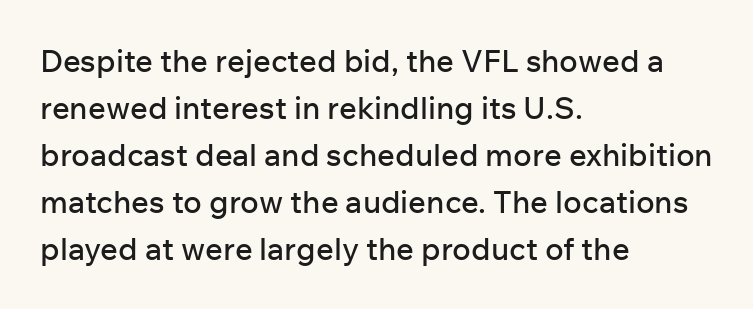
{"serif": "no", "italic": "no", "width": "normal", "stroke_contrast": "low", "x_height": "medium", "monospaced": "no", "underline": "no", "align": "left", "line_spacing": "normal", "line_spacing_ratio": 1.52, "letter_spacing": "normal", "letter_spacing_em": 0.0, "glyph_px": 31}
